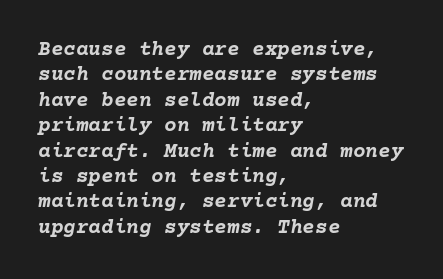
{"italic": "yes", "lean": "right", "slant_degrees": 10, "bold": "yes", "underline": "no", "align": "left", "line_spacing_ratio": 1.21, "letter_spacing": "normal", "letter_spacing_em": 0.0, "glyph_px": 21}
